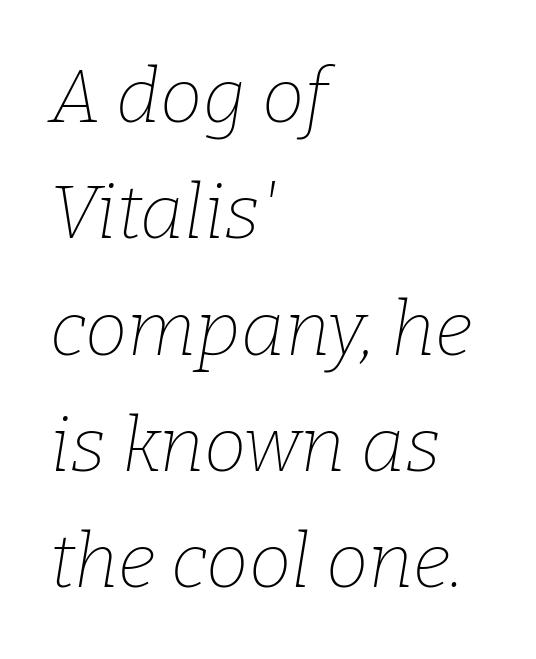
Looks like regular typesetting: each glyph gets only the width it needs. Honestly, there is no underline to notice here at all. The rag falls on the right side of this text block. The passage shown stacks its lines at a standard gap. Characters are canted at an angle relative to the baseline's perpendicular. The passage shown is typeset with a serif family.
